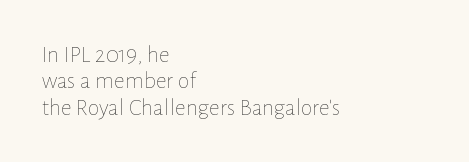
{"italic": "no", "bold": "no", "underline": "no", "align": "left", "line_spacing": "tight", "line_spacing_ratio": 1.1, "letter_spacing": "normal", "letter_spacing_em": 0.0, "glyph_px": 24}
